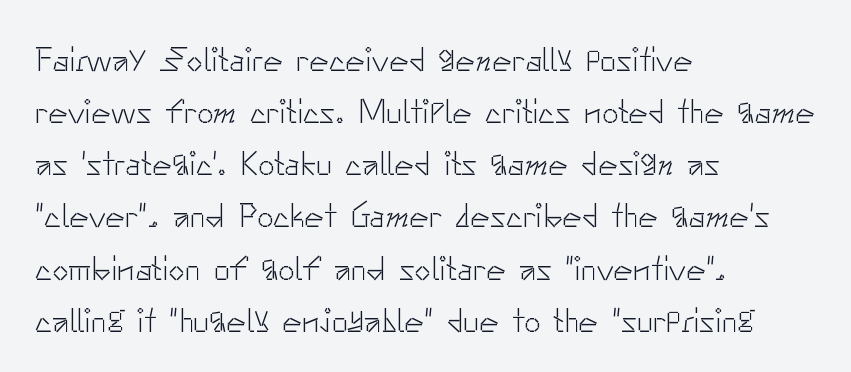
{"serif": "no", "italic": "no", "bold": "no", "weight": "light", "width": "normal", "stroke_contrast": "low", "x_height": "small", "monospaced": "no", "underline": "no", "align": "left", "line_spacing": "normal", "line_spacing_ratio": 1.58, "letter_spacing": "normal", "letter_spacing_em": 0.0, "glyph_px": 33}
